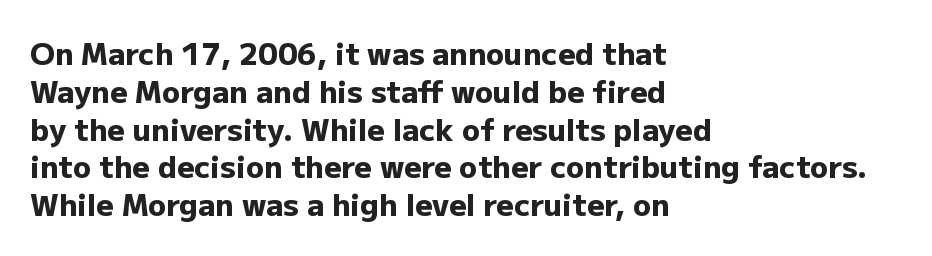
{"serif": "no", "italic": "no", "bold": "yes", "weight": "heavy", "width": "normal", "stroke_contrast": "low", "x_height": "medium", "monospaced": "no", "underline": "no", "align": "left", "line_spacing": "normal", "line_spacing_ratio": 1.26, "letter_spacing": "normal", "letter_spacing_em": 0.0, "glyph_px": 30}
